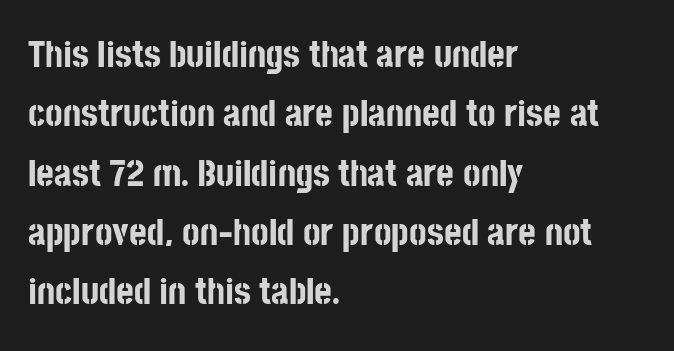
Character widths vary here, with narrow letters taking less room than wide ones. The rendering uses a moderate line-height, typical for paragraphs. Ordinary non-slanted type is in use. The tracking reads as untouched default to a designer's eye. Nothing sits at the stroke ends, so this counts as sans-serif.
